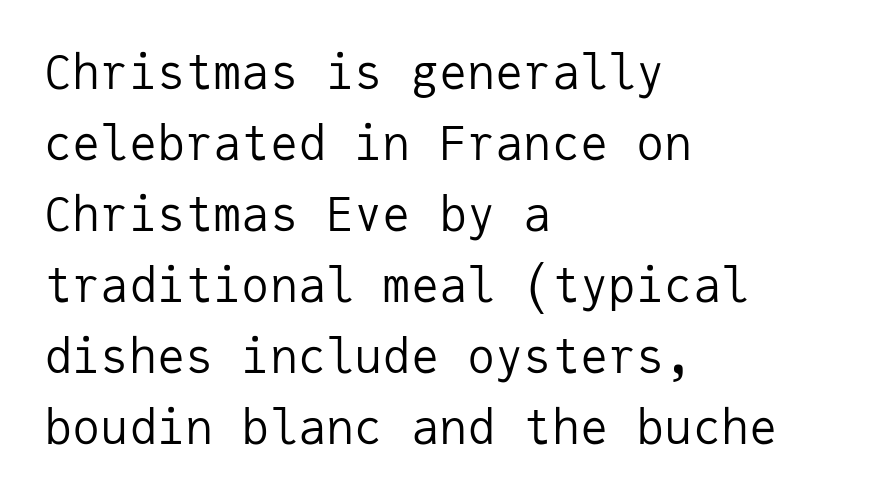
The image shows 47 px regular-weight sans-serif type, upright, monospaced; set left-aligned, normal line spacing (1.51x), normal letter spacing, not underlined; low stroke contrast and a medium x-height.
